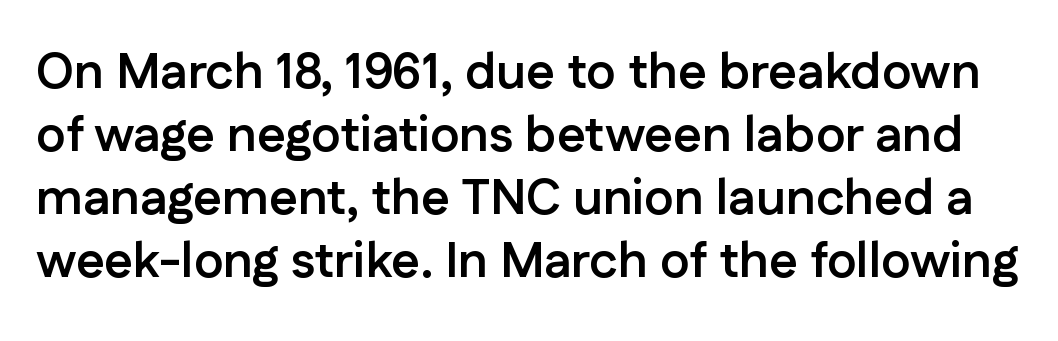
Q: Is the text bold? A: Yes.
Q: Is the text italic (slanted)? A: No, it is upright.
Q: Is the typeface a serif or a sans-serif typeface? A: Sans-serif.
Q: Is the text underlined? A: No.
Q: Is the spacing between letters normal or unusually wide? A: Normal.
Q: Is the spacing between lines tight, normal or loose? A: Normal.
Q: Width (condensed, normal, or wide)? A: Normal.
Q: Stroke contrast? A: Low.
Q: x-height? A: Medium.
Q: Monospaced? A: No.
